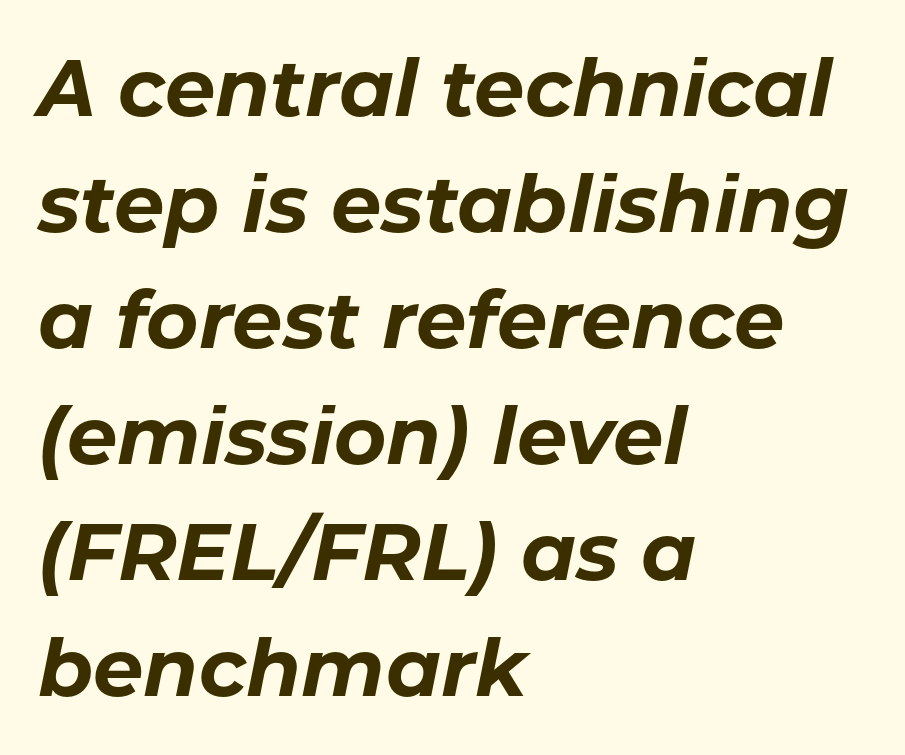
Q: Is the text bold? A: Yes.
Q: Is the text italic (slanted)? A: Yes, it leans right by about 11 degrees.
Q: Is the text underlined? A: No.
Q: How is the paragraph aligned? A: Left-aligned.
Q: Is the spacing between letters normal or unusually wide? A: Normal.
Q: Is the spacing between lines tight, normal or loose? A: Normal.
Q: Width (condensed, normal, or wide)? A: Normal.
Q: Stroke contrast? A: Low.
Q: x-height? A: Medium.
Q: Monospaced? A: No.
